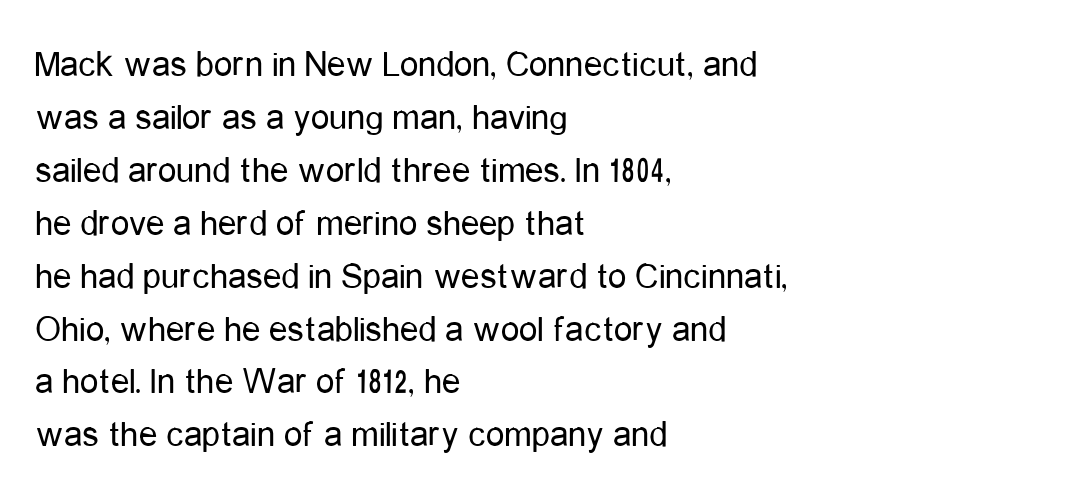
{"serif": "no", "italic": "no", "bold": "no", "weight": "regular", "width": "condensed", "stroke_contrast": "low", "x_height": "medium", "monospaced": "no", "underline": "no", "align": "left", "line_spacing": "normal", "line_spacing_ratio": 1.43, "letter_spacing": "normal", "letter_spacing_em": 0.0, "glyph_px": 37}
